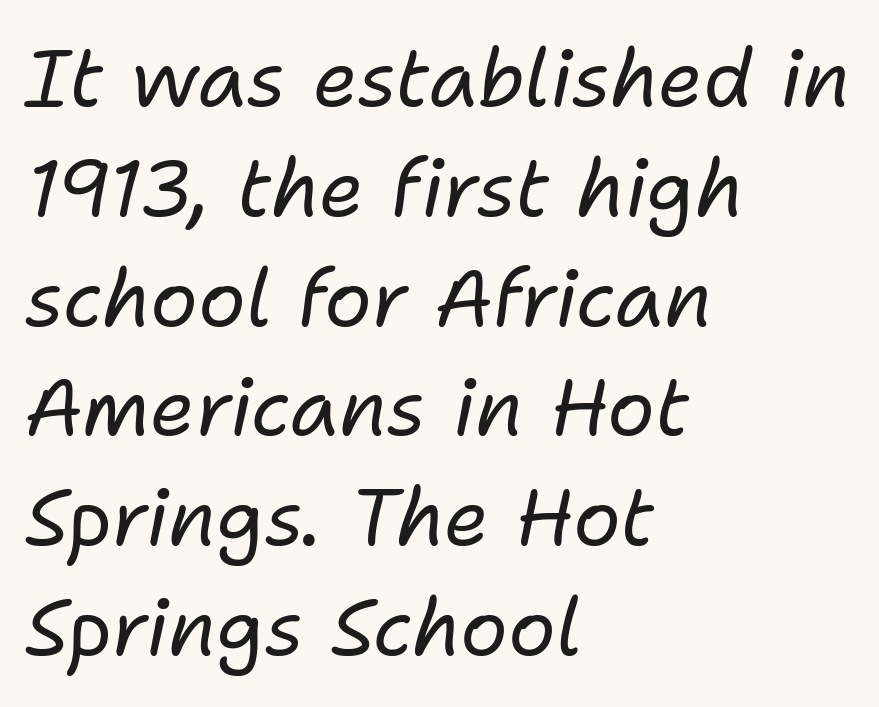
Is there much room between lines? A standard amount, neither cramped nor airy. Character widths vary here, with narrow letters taking less room than wide ones. Alignment: flush left. How are the letters spaced? Ordinarily, with no added tracking.
